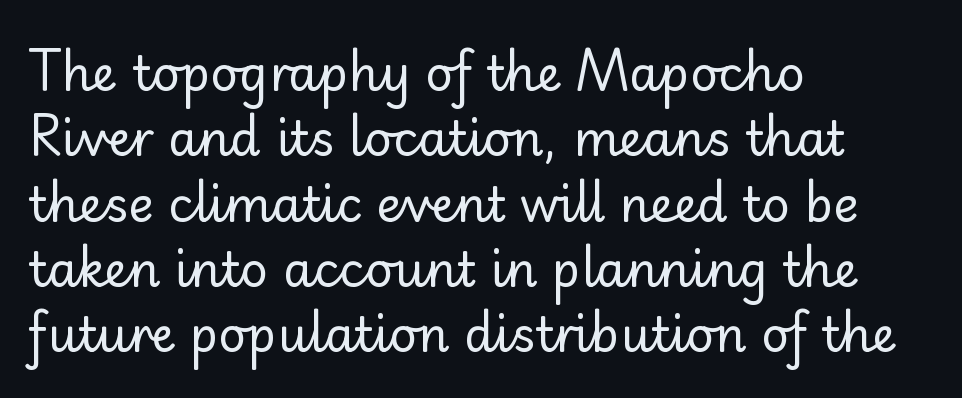
The image shows 48 px regular-weight sans-serif type, upright; set left-aligned, normal line spacing (1.36x), normal letter spacing, not underlined; low stroke contrast and a small x-height.
